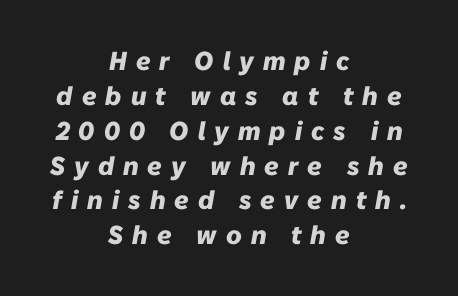
The paragraph has two soft edges and a firm central axis. As a designer I'd log this as weight 700, bold. The passage shown stacks its lines at a standard gap. No word sits above an underline. There's an unmistakable incline to the writing here.
